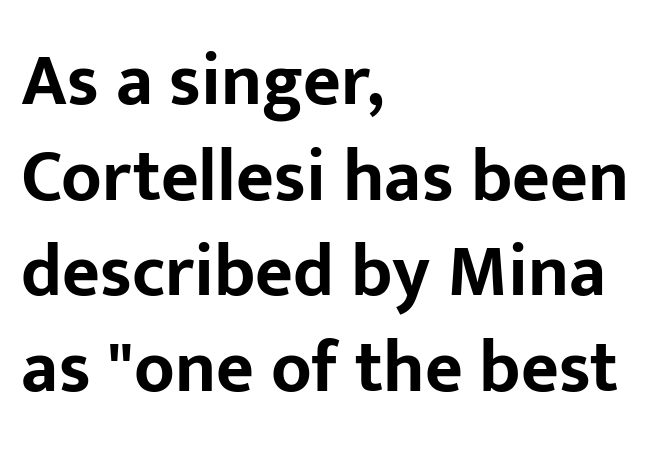
The image shows 73 px bold sans-serif type, upright; set left-aligned, normal line spacing (1.31x), normal letter spacing, not underlined; low stroke contrast and a medium x-height.
